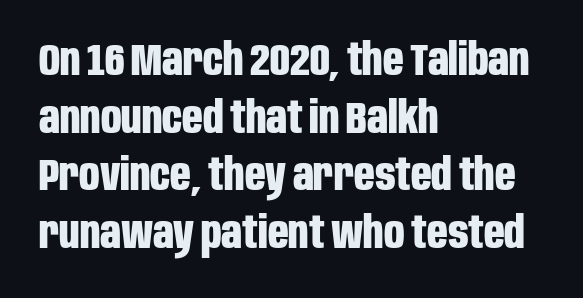
Q: Is the text bold? A: Yes.
Q: Is the text italic (slanted)? A: No, it is upright.
Q: Is the typeface a serif or a sans-serif typeface? A: Sans-serif.
Q: Is the text underlined? A: No.
Q: How is the paragraph aligned? A: Left-aligned.
Q: Is the spacing between letters normal or unusually wide? A: Normal.
Q: Is the spacing between lines tight, normal or loose? A: Normal.
Q: Width (condensed, normal, or wide)? A: Condensed.
Q: Stroke contrast? A: Low.
Q: x-height? A: Large.
Q: Monospaced? A: No.
